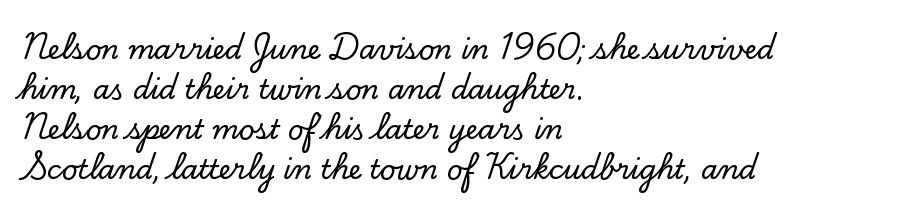
The image shows 27 px text type; set left-aligned, normal line spacing (1.48x), normal letter spacing, not underlined.
